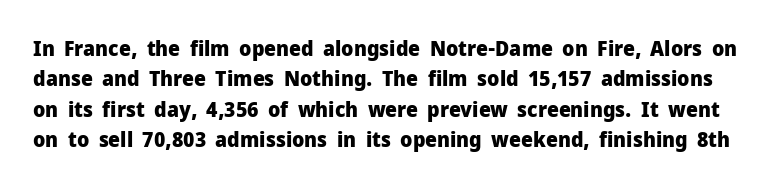
Strong, thick strokes mark this as bold type. Is there much room between lines? A standard amount, neither cramped nor airy. Descender tails drop into unmarked territory. This rendering leaves character spacing at its baseline value. Tall strokes in this sample are plumb rather than angled.
